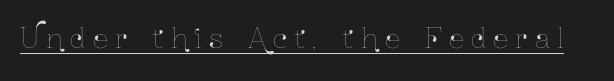
The image shows 27 px text type, upright; set unusually wide letter spacing (+0.27 em), underlined.
